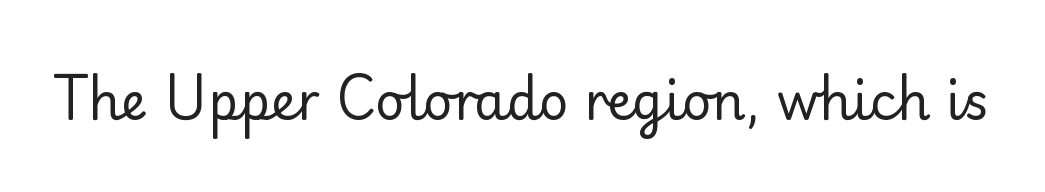
Q: Is the text bold? A: No.
Q: Is the text italic (slanted)? A: No, it is upright.
Q: Is the typeface a serif or a sans-serif typeface? A: Serif.
Q: Is the text underlined? A: No.
Q: Is the spacing between letters normal or unusually wide? A: Normal.
Q: Width (condensed, normal, or wide)? A: Normal.
Q: Stroke contrast? A: Low.
Q: x-height? A: Small.
Q: Monospaced? A: No.
